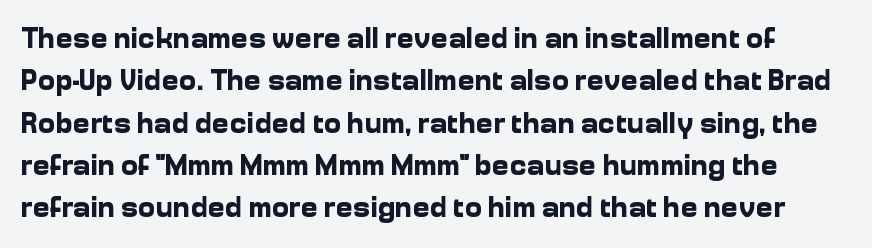
The image shows 29 px bold sans-serif type, upright; set normal line spacing (1.46x), normal letter spacing, not underlined; low stroke contrast and a medium x-height.
